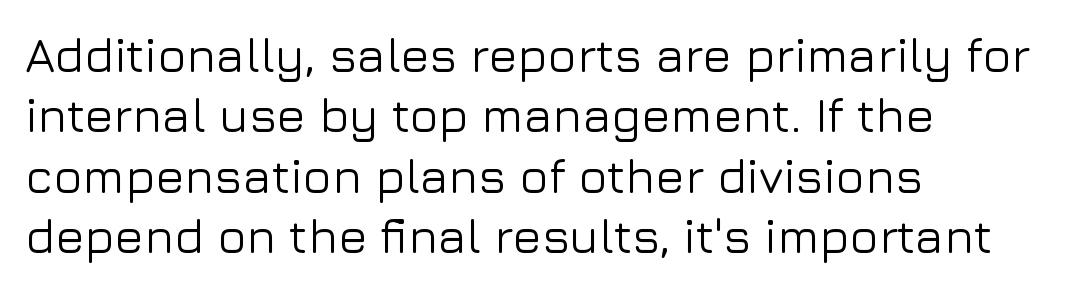
The image shows 48 px sans-serif type, upright; set left-aligned, normal line spacing (1.26x), normal letter spacing, not underlined; low stroke contrast and a medium x-height.
